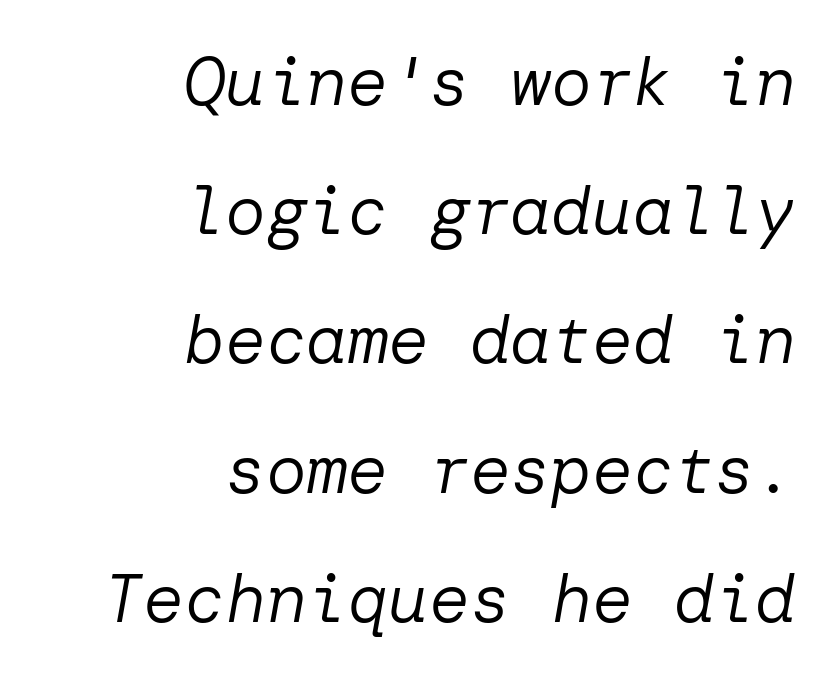
Q: Is the text bold? A: No.
Q: Is the text italic (slanted)? A: Yes, it leans right by about 10 degrees.
Q: Is the text underlined? A: No.
Q: How is the paragraph aligned? A: Right-aligned.
Q: Is the spacing between letters normal or unusually wide? A: Normal.
Q: Is the spacing between lines tight, normal or loose? A: Loose.
Q: Width (condensed, normal, or wide)? A: Normal.
Q: Stroke contrast? A: Low.
Q: x-height? A: Medium.
